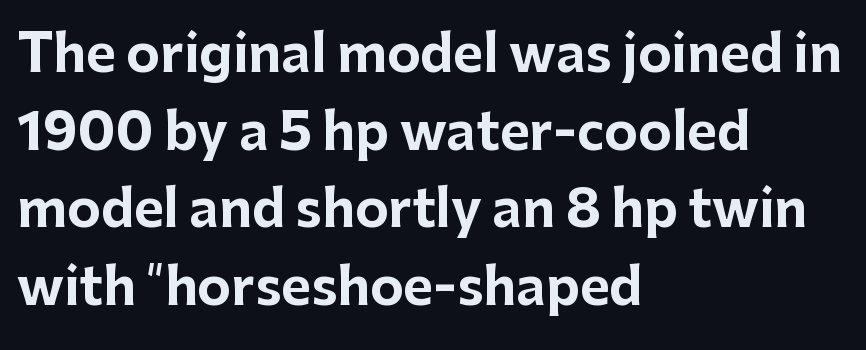
Q: Is the text bold? A: Yes.
Q: Is the text italic (slanted)? A: No, it is upright.
Q: Is the typeface a serif or a sans-serif typeface? A: Sans-serif.
Q: Is the text underlined? A: No.
Q: How is the paragraph aligned? A: Left-aligned.
Q: Is the spacing between letters normal or unusually wide? A: Normal.
Q: Is the spacing between lines tight, normal or loose? A: Normal.
Q: Width (condensed, normal, or wide)? A: Normal.
Q: Stroke contrast? A: Low.
Q: x-height? A: Medium.
Q: Monospaced? A: No.
